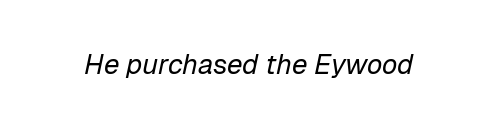
Q: Is the text bold? A: No.
Q: Is the text italic (slanted)? A: Yes, it leans right by about 12 degrees.
Q: Is the text underlined? A: No.
Q: Is the spacing between letters normal or unusually wide? A: Normal.
Q: Width (condensed, normal, or wide)? A: Normal.
Q: Stroke contrast? A: Low.
Q: x-height? A: Medium.
Q: Monospaced? A: No.
